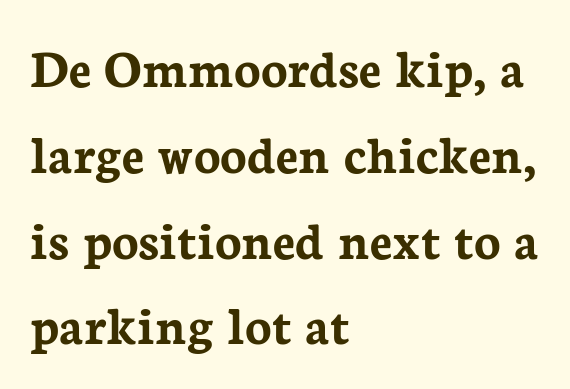
Q: Is the text bold? A: Yes.
Q: Is the text italic (slanted)? A: No, it is upright.
Q: Is the typeface a serif or a sans-serif typeface? A: Serif.
Q: Is the text underlined? A: No.
Q: How is the paragraph aligned? A: Left-aligned.
Q: Is the spacing between letters normal or unusually wide? A: Normal.
Q: Is the spacing between lines tight, normal or loose? A: Normal.
Q: Width (condensed, normal, or wide)? A: Normal.
Q: Stroke contrast? A: Low.
Q: x-height? A: Medium.
Q: Monospaced? A: No.
